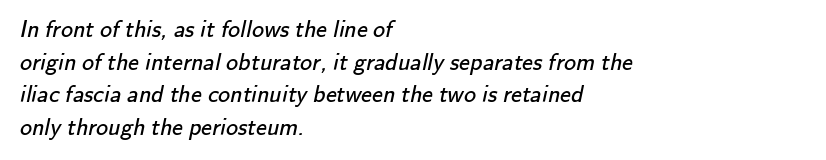
{"bold": "no", "underline": "no", "align": "left", "line_spacing": "normal", "line_spacing_ratio": 1.36, "letter_spacing": "normal", "letter_spacing_em": 0.0, "glyph_px": 24}
